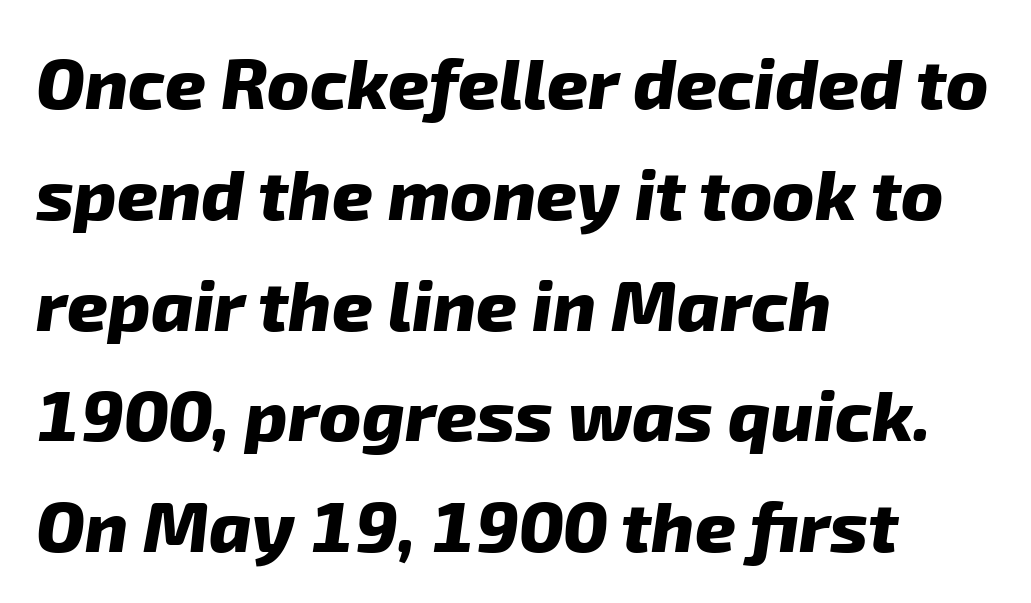
{"serif": "no", "bold": "yes", "weight": "heavy", "width": "normal", "stroke_contrast": "low", "x_height": "medium", "monospaced": "no", "underline": "no", "align": "left", "line_spacing": "normal", "line_spacing_ratio": 1.56, "letter_spacing": "normal", "letter_spacing_em": 0.0, "glyph_px": 71}
